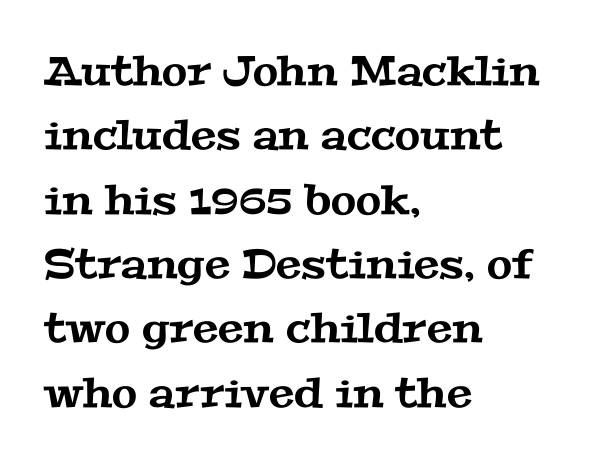
The image shows 41 px wide serif type; set left-aligned, normal line spacing (1.57x), normal letter spacing, not underlined; medium stroke contrast and a medium x-height.
